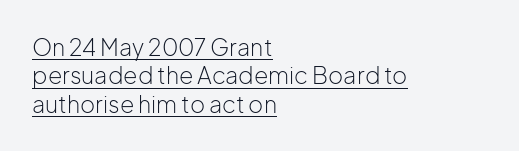
Q: Is the text bold? A: No.
Q: Is the text italic (slanted)? A: No, it is upright.
Q: Is the text underlined? A: Yes.
Q: How is the paragraph aligned? A: Left-aligned.
Q: Is the spacing between letters normal or unusually wide? A: Normal.
